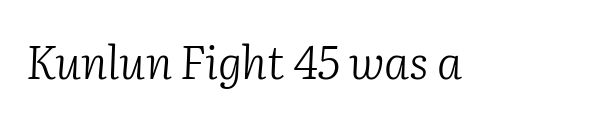
The image shows 45 px light serif type, italic (leaning right); set normal letter spacing, not underlined; low stroke contrast and a medium x-height.
